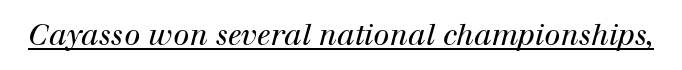
The image shows 29 px regular-weight serif type, italic (leaning right); set normal letter spacing, underlined; high stroke contrast and a medium x-height.
